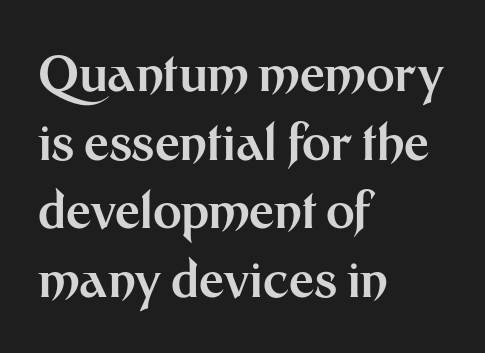
{"serif": "no", "italic": "no", "bold": "yes", "weight": "bold", "width": "normal", "stroke_contrast": "medium", "x_height": "medium", "monospaced": "no", "underline": "no", "align": "left", "line_spacing": "normal", "line_spacing_ratio": 1.4, "letter_spacing": "normal", "letter_spacing_em": 0.0, "glyph_px": 49}
